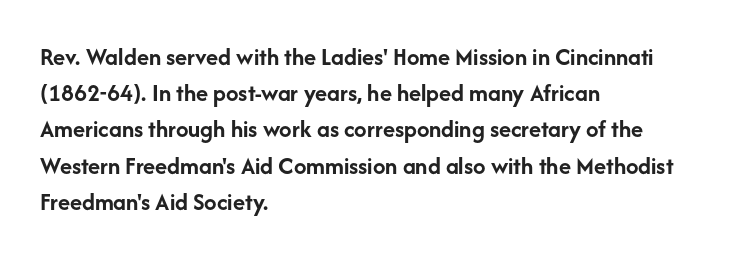
Q: Is the text bold? A: Yes.
Q: Is the text italic (slanted)? A: No, it is upright.
Q: Is the text underlined? A: No.
Q: How is the paragraph aligned? A: Left-aligned.
Q: Is the spacing between letters normal or unusually wide? A: Normal.
Q: Is the spacing between lines tight, normal or loose? A: Normal.
